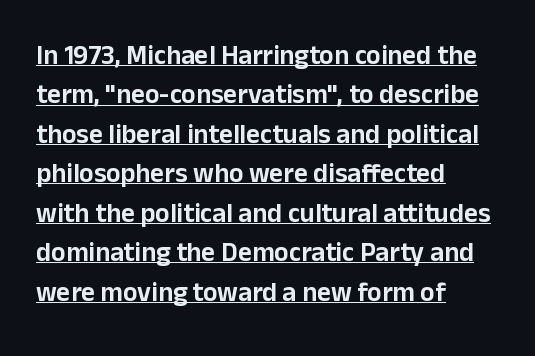
{"italic": "no", "underline": "yes", "align": "left", "line_spacing": "normal", "line_spacing_ratio": 1.46, "letter_spacing": "normal", "letter_spacing_em": 0.0, "glyph_px": 27}
